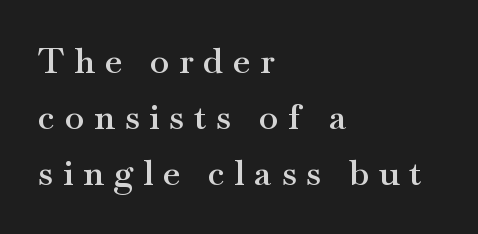
This rendering features lettering with no underline. Italic? Not at all — the glyphs are vertical. A typesetter would label this face a serif. Someone cranked the tracking dial way up on this one.
